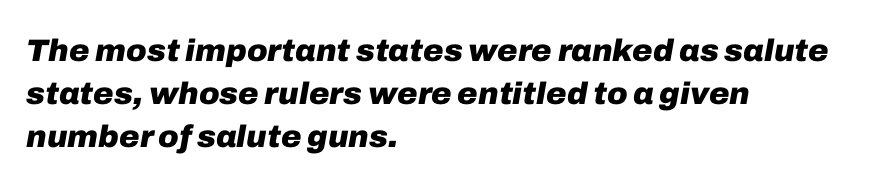
{"italic": "yes", "lean": "right", "slant_degrees": 10, "bold": "yes", "weight": "heavy", "width": "normal", "stroke_contrast": "low", "x_height": "medium", "monospaced": "no", "underline": "no", "align": "left", "line_spacing": "normal", "line_spacing_ratio": 1.39, "letter_spacing": "normal", "letter_spacing_em": 0.0, "glyph_px": 31}
